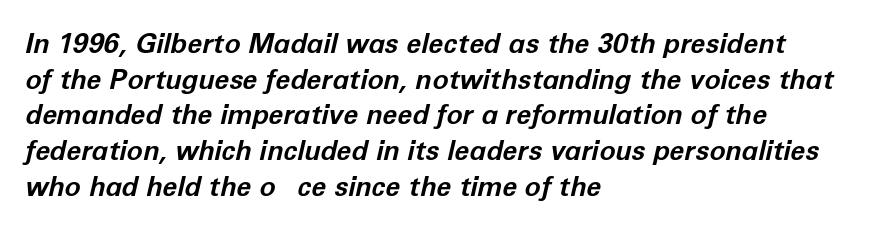
The image shows 27 px bold type, italic (leaning right); set left-aligned, normal line spacing (1.32x), normal letter spacing, not underlined.
